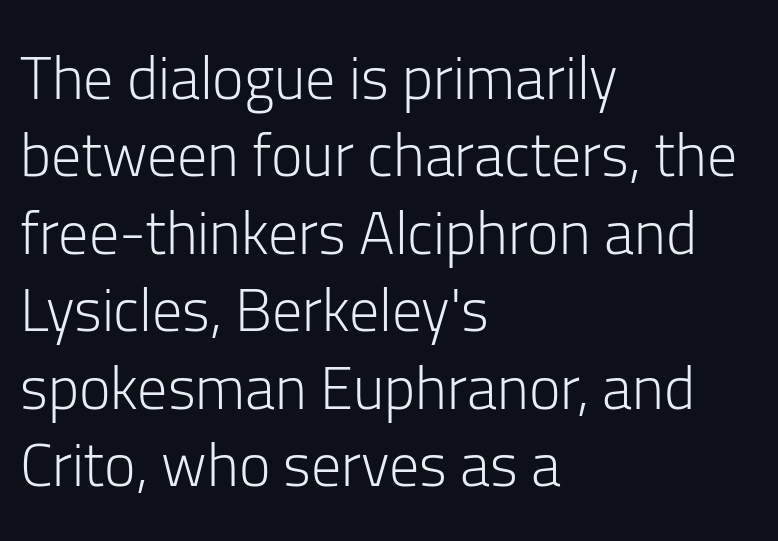
{"serif": "no", "italic": "no", "bold": "no", "weight": "light", "width": "normal", "stroke_contrast": "low", "x_height": "medium", "monospaced": "no", "underline": "no", "align": "left", "line_spacing": "normal", "line_spacing_ratio": 1.29, "letter_spacing": "normal", "letter_spacing_em": 0.0, "glyph_px": 60}
